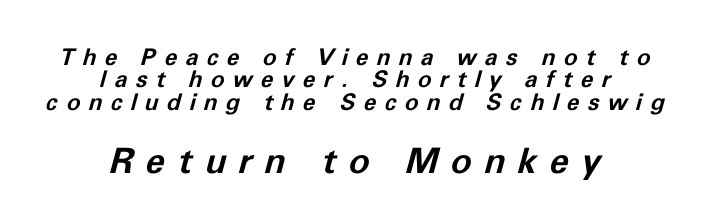
Q: Is the text bold? A: Yes.
Q: Is the text italic (slanted)? A: Yes, it leans right by about 11 degrees.
Q: Is the text underlined? A: No.
Q: How is the paragraph aligned? A: Centered.
Q: Is the spacing between letters normal or unusually wide? A: Unusually wide.
Q: Is the spacing between lines tight, normal or loose? A: Tight.
Q: Which block of text is set in a larger size, the first (top) or the second (bottom)? A: The second (bottom) one.
Q: Width (condensed, normal, or wide)? A: Normal.
Q: Stroke contrast? A: Low.
Q: x-height? A: Medium.
Q: Monospaced? A: No.
